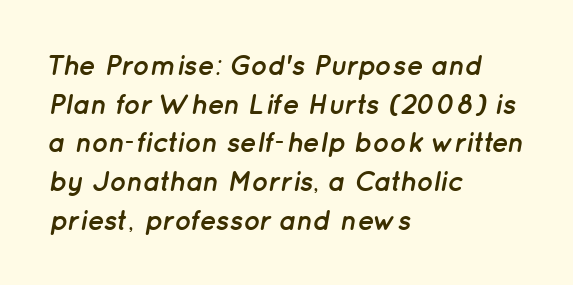
The image shows 28 px semibold type, italic (leaning right); set left-aligned, normal line spacing (1.38x), normal letter spacing, not underlined; low stroke contrast and a medium x-height.
